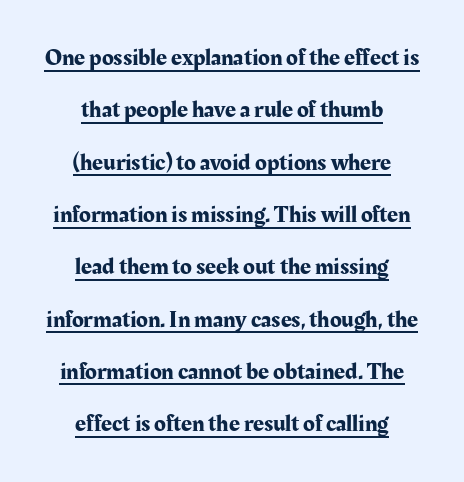
Characters remain perfectly vertical along every line. The lines are quadded center. The gaps between neighbouring characters are ordinary and unremarkable. Underline: present. If you measured baseline to baseline, you'd find a long distance.
